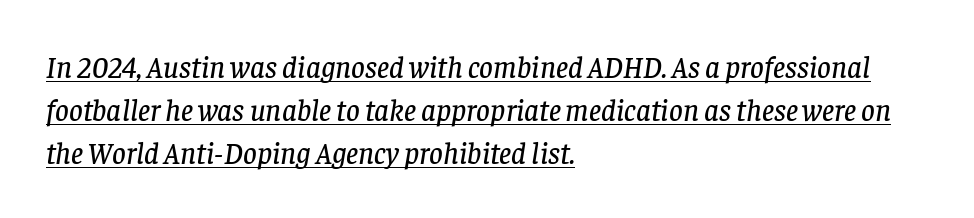
Q: Is the text italic (slanted)? A: Yes, it leans right by about 8 degrees.
Q: Is the typeface a serif or a sans-serif typeface? A: Serif.
Q: Is the text underlined? A: Yes.
Q: How is the paragraph aligned? A: Left-aligned.
Q: Is the spacing between letters normal or unusually wide? A: Normal.
Q: Is the spacing between lines tight, normal or loose? A: Normal.
Q: Width (condensed, normal, or wide)? A: Normal.
Q: Stroke contrast? A: Low.
Q: x-height? A: Large.
Q: Monospaced? A: No.
